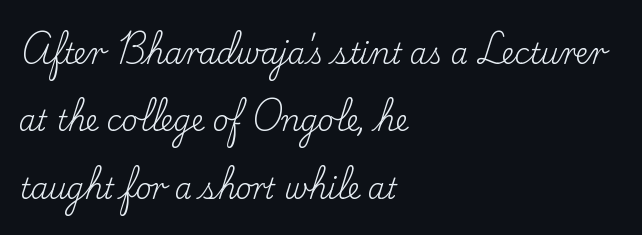
The image shows 28 px regular-weight serif type; set left-aligned, loose line spacing (2.41x), normal letter spacing, not underlined; low stroke contrast and a small x-height.
